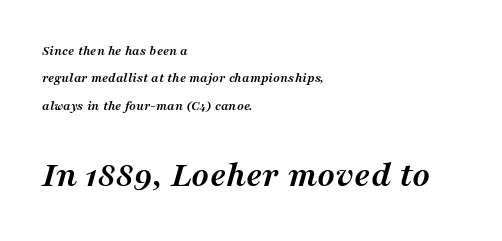
Quick note: underline off. Observe the ordinary spacing: letters are neighbours, not strangers. Italic? Definitely — the glyphs are oblique. The passage shown is typed in a proportional face where columns would drift. Between these two stacked blocks, the lower one wins on size. Typographic density is high because the face is bold.
